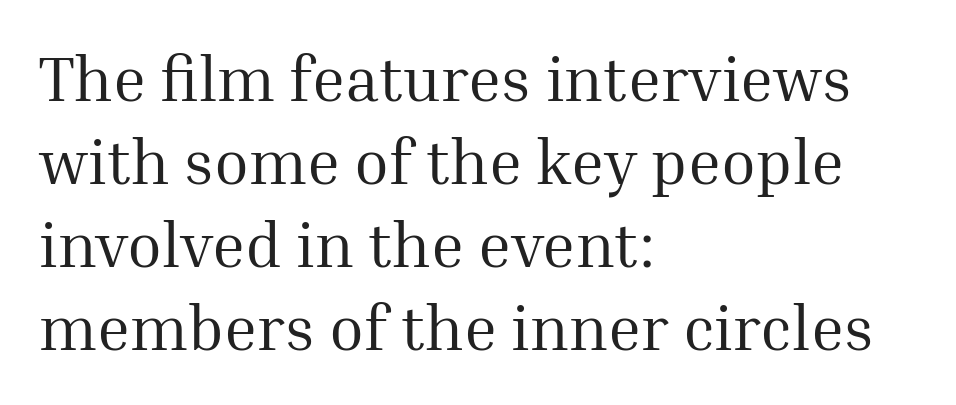
The image shows 63 px regular-weight serif type, upright; set left-aligned, normal line spacing (1.32x), normal letter spacing, not underlined; medium stroke contrast and a medium x-height.
